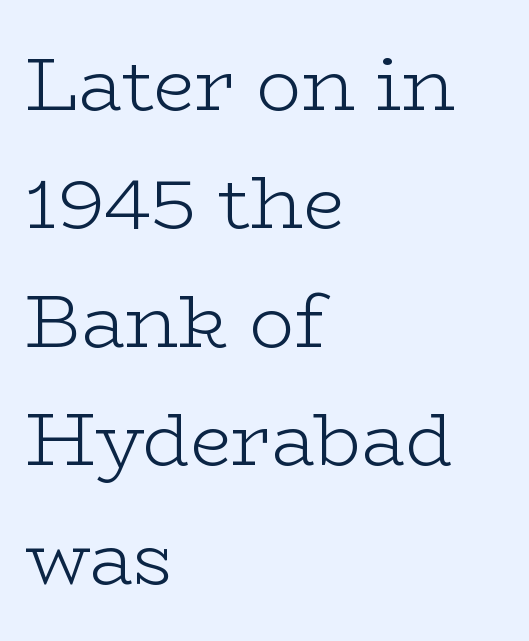
Here the designer chose a conventional face with non-uniform glyph widths. Ascenders rise straight up at ninety degrees. Unbolded letterforms with no extra heft. Compared with typical body copy, the letter spacing here is the same. These lines are composed in type with serifs. The passage is arranged the way most books set body copy — flush left.
